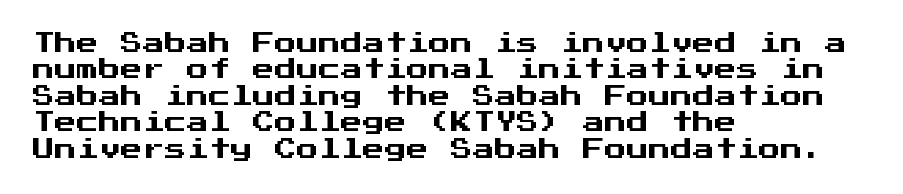
This rendering features lettering with no underline. Horizontal alignment here is leftward, the default for most running prose. These lines keep a tight, regular rhythm from letter to letter. A typesetter would mark this as roman, not italic.
